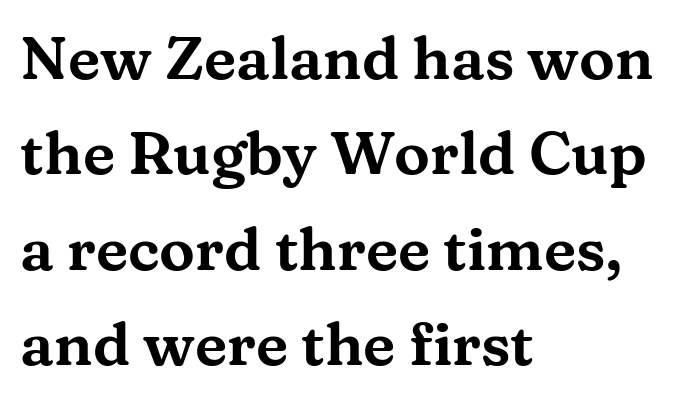
A roman cut, with each character standing at attention. Honestly, there is no underline to notice here at all. This is serif lettering, the kind often seen in printed books. A typesetter would call this proportional, since set widths differ per character. Reading down the block, your eye returns to a fixed left position each line.
